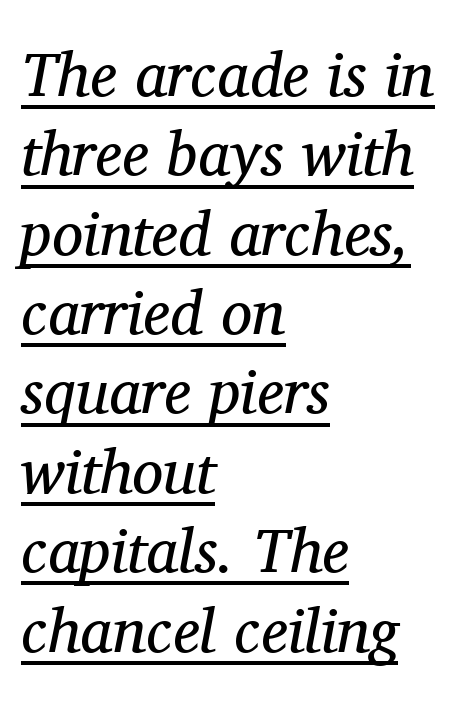
Q: Is the text bold? A: No.
Q: Is the text italic (slanted)? A: Yes, it leans right by about 11 degrees.
Q: Is the typeface a serif or a sans-serif typeface? A: Serif.
Q: Is the text underlined? A: Yes.
Q: How is the paragraph aligned? A: Left-aligned.
Q: Is the spacing between letters normal or unusually wide? A: Normal.
Q: Is the spacing between lines tight, normal or loose? A: Normal.
Q: Width (condensed, normal, or wide)? A: Normal.
Q: Stroke contrast? A: Medium.
Q: x-height? A: Medium.
Q: Monospaced? A: No.
